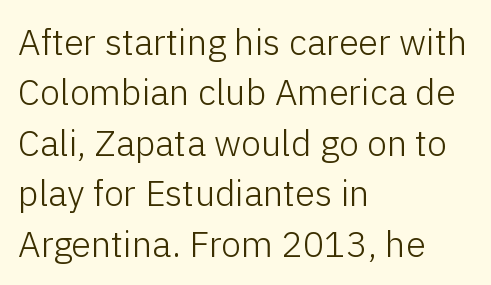
{"serif": "no", "italic": "no", "bold": "no", "weight": "light", "width": "normal", "stroke_contrast": "low", "x_height": "medium", "monospaced": "no", "underline": "no", "align": "left", "line_spacing": "normal", "line_spacing_ratio": 1.4, "letter_spacing": "normal", "letter_spacing_em": 0.0, "glyph_px": 36}
